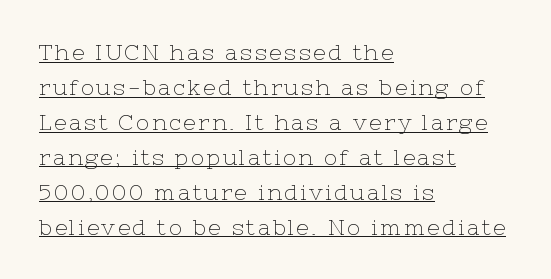
{"italic": "no", "bold": "no", "underline": "yes", "align": "left", "line_spacing": "normal", "line_spacing_ratio": 1.59, "glyph_px": 22}
